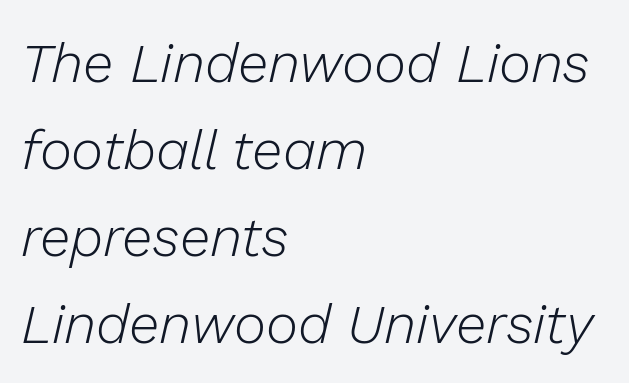
The image shows 55 px light type, italic (leaning right); set left-aligned, normal line spacing (1.58x), normal letter spacing, not underlined; low stroke contrast and a medium x-height.
